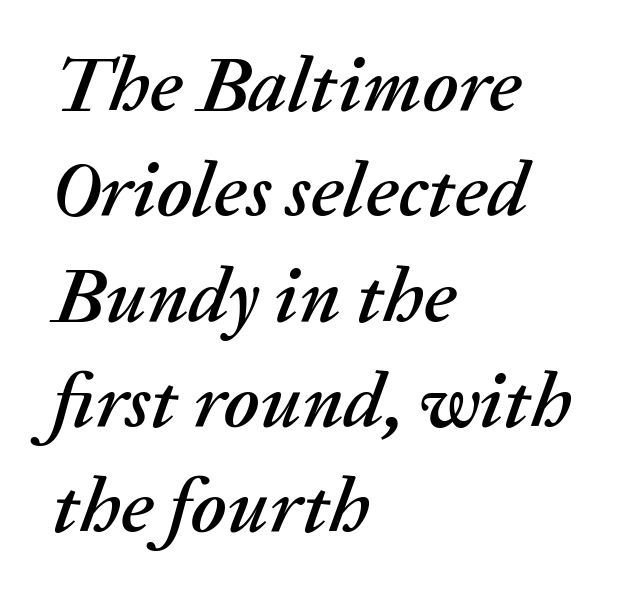
{"italic": "yes", "lean": "right", "slant_degrees": 20, "width": "normal", "stroke_contrast": "medium", "x_height": "medium", "monospaced": "no", "underline": "no", "align": "left", "line_spacing": "normal", "line_spacing_ratio": 1.35, "letter_spacing": "normal", "letter_spacing_em": 0.0, "glyph_px": 78}
